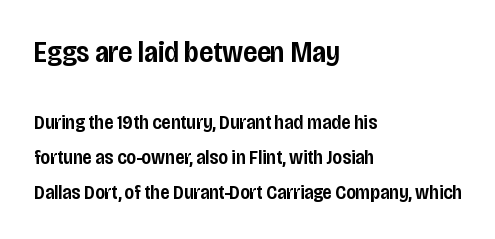
The image shows 30 px semibold, condensed sans-serif type, upright; set left-aligned, line spacing 1.74x, normal letter spacing, not underlined; the first (top) block is 1.5x larger; low stroke contrast and a large x-height.
